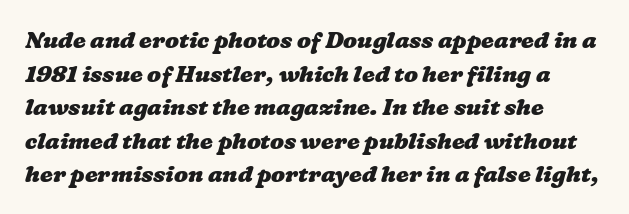
{"bold": "yes", "underline": "no", "align": "left", "line_spacing": "normal", "line_spacing_ratio": 1.46, "letter_spacing": "normal", "letter_spacing_em": 0.0, "glyph_px": 23}
